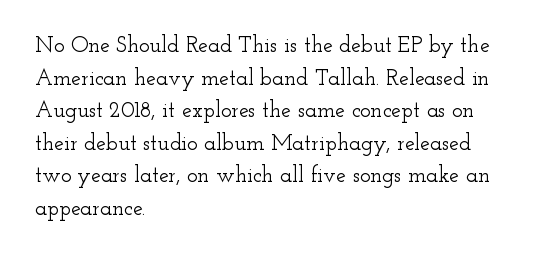
Q: Is the text italic (slanted)? A: No, it is upright.
Q: Is the text underlined? A: No.
Q: How is the paragraph aligned? A: Left-aligned.
Q: Is the spacing between letters normal or unusually wide? A: Normal.
Q: Is the spacing between lines tight, normal or loose? A: Normal.
